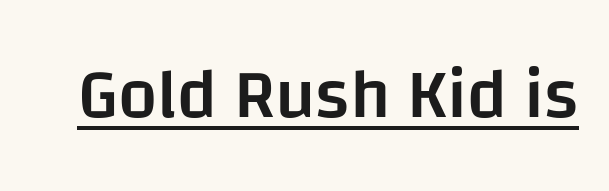
The image shows 70 px semibold sans-serif type, upright; set normal letter spacing, underlined; low stroke contrast and a large x-height.
